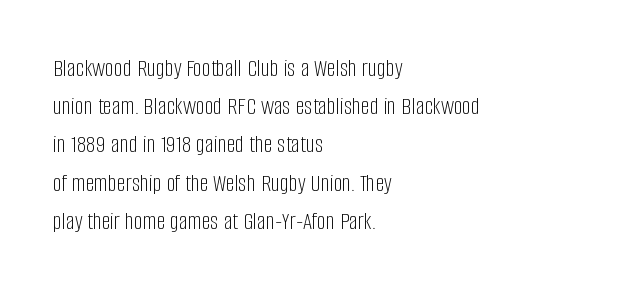
The glyphs are unaccompanied by any horizontal stroke below them. Posture: vertical. These lines keep a tight, regular rhythm from letter to letter. Interline gaps are of average width in this sample. The paragraph shown leans on its left margin.
